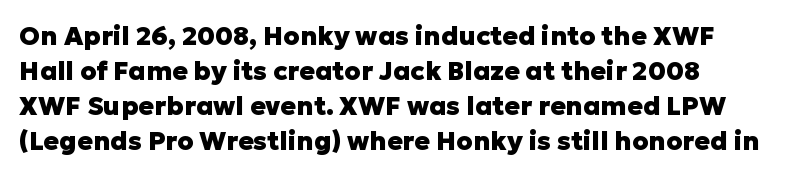
The image shows 26 px bold type, upright; set normal line spacing (1.35x), normal letter spacing, not underlined.
